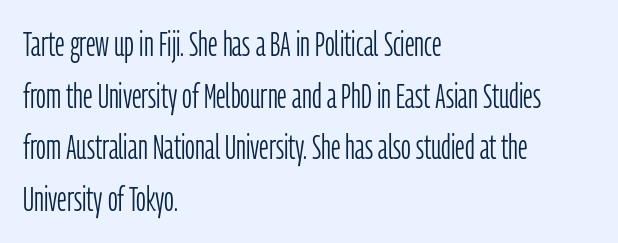
Rendered with straight, roman letterforms. Has an underline been added? It has not. Stroke terminals: plain, sans-serif. In CSS terms this would be text-align: left. Short note: letters normally spaced. Stems and bowls with no extra thickness — not bold.
